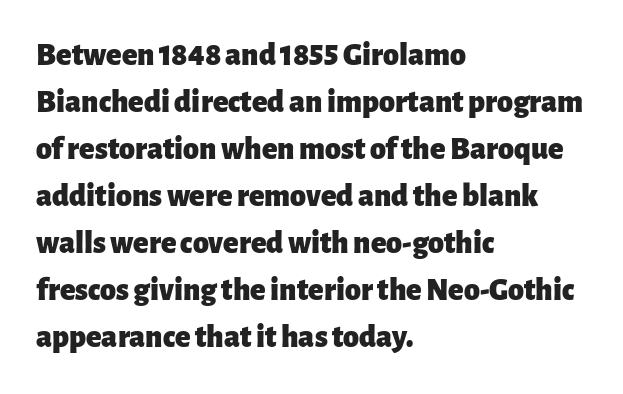
This sample uses a sans-serif face. Just letters on the line, the space beneath them empty. The face used here is proportionally spaced, like ordinary book or web type. If you measured baseline to baseline, you'd find a middling distance. Teacher's note: observe the even left margin — that is flush-left alignment.
